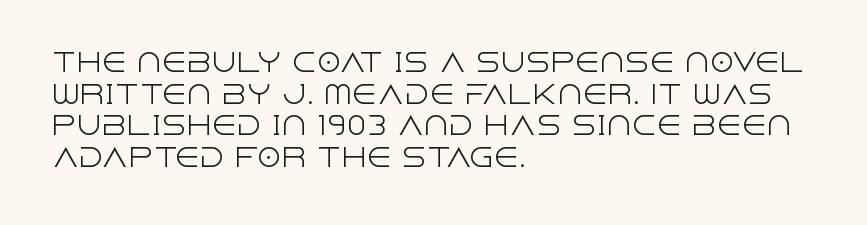
The image shows 25 px text type, upright; set left-aligned, normal line spacing (1.27x), normal letter spacing, not underlined.
